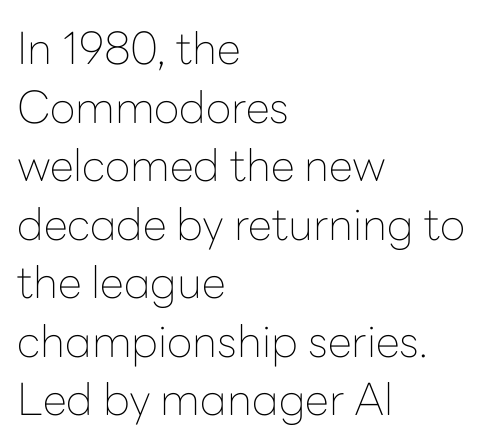
The image shows 44 px thin sans-serif type, upright; set left-aligned, normal line spacing (1.33x), normal letter spacing, not underlined; low stroke contrast and a medium x-height.
